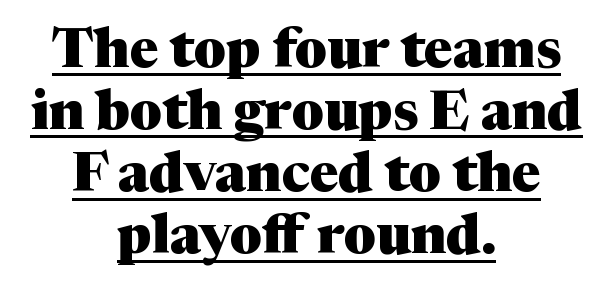
A typesetter would call this proportional, since set widths differ per character. Is the block centered? Yes — each line is placed symmetrically about the middle. The specimen reads as upright at a glance. The block of text is dense from top to bottom, with scant space between rows.
